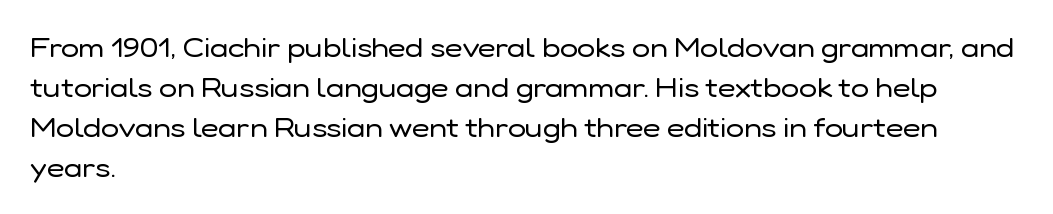
{"italic": "no", "bold": "no", "underline": "no", "align": "left", "line_spacing": "normal", "line_spacing_ratio": 1.48, "letter_spacing": "normal", "letter_spacing_em": 0.0, "glyph_px": 27}
